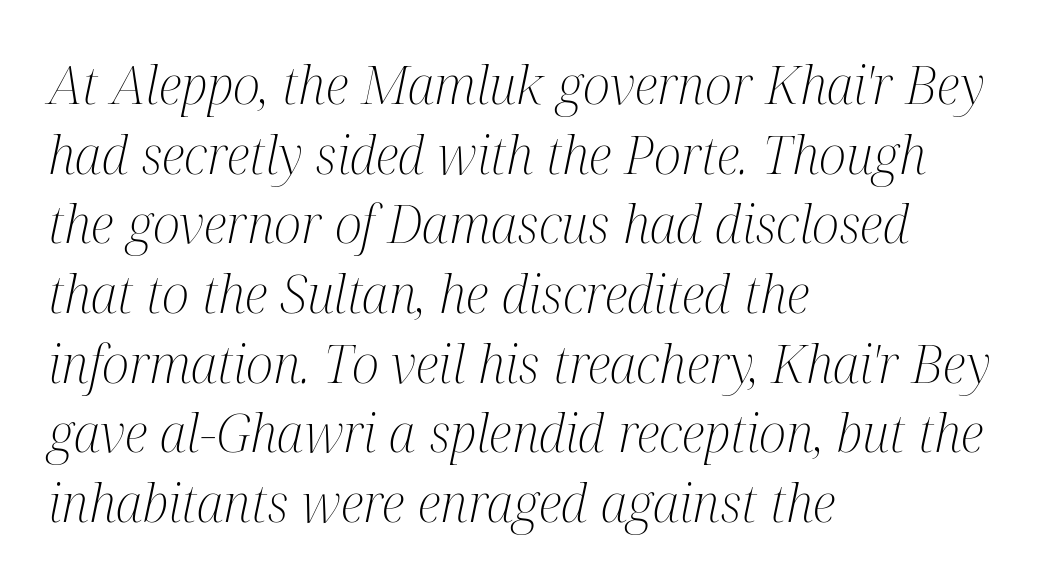
Anything drawn beneath the words? Only blank space. Type style note: has serifs. A typesetter would call this proportional, since set widths differ per character. Is the type slanted? Yes — the strokes lean at a clear angle. Is the letter spacing exaggerated? No — it looks like the ordinary default.
